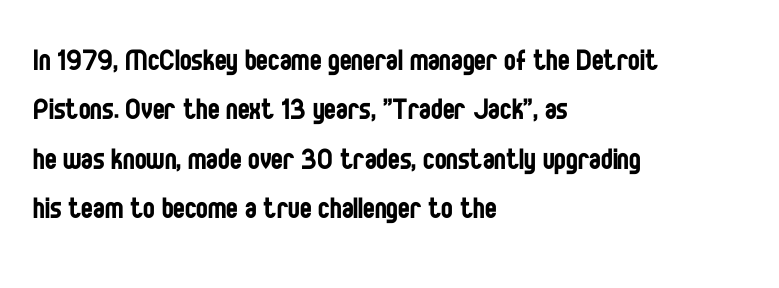
{"serif": "no", "italic": "no", "bold": "no", "weight": "regular", "width": "condensed", "stroke_contrast": "low", "x_height": "large", "monospaced": "no", "underline": "no", "align": "left", "line_spacing": "normal", "line_spacing_ratio": 1.41, "letter_spacing": "normal", "letter_spacing_em": 0.0, "glyph_px": 35}
